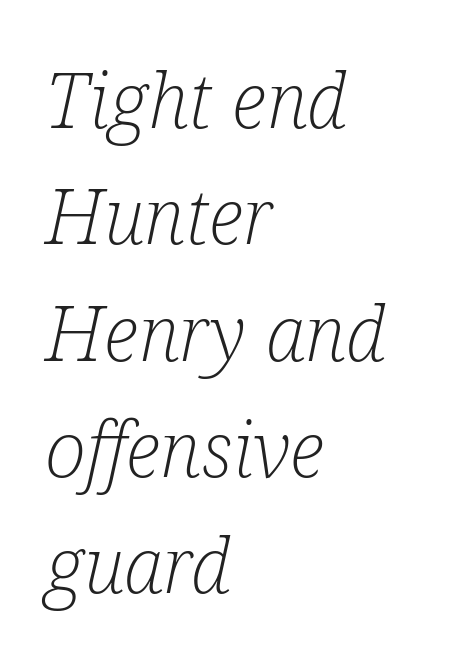
The passage shown is not underscored anywhere. Notice how descenders clear the ascenders below comfortably — that's standard leading. Which margin do the lines hug? The left one — the right edge is uneven. This is not heavy type; no bold has been used. Think of a printed novel: that variable character pitch is what you see here.
